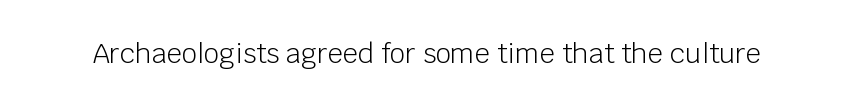
Q: Is the text bold? A: No.
Q: Is the text italic (slanted)? A: No, it is upright.
Q: Is the text underlined? A: No.
Q: Is the spacing between letters normal or unusually wide? A: Normal.
